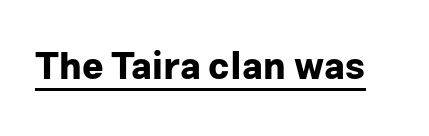
Q: Is the text bold? A: Yes.
Q: Is the text italic (slanted)? A: No, it is upright.
Q: Is the typeface a serif or a sans-serif typeface? A: Sans-serif.
Q: Is the text underlined? A: Yes.
Q: Is the spacing between letters normal or unusually wide? A: Normal.
Q: Width (condensed, normal, or wide)? A: Normal.
Q: Stroke contrast? A: Low.
Q: x-height? A: Medium.
Q: Monospaced? A: No.
